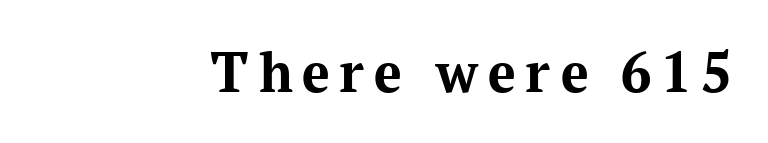
Q: Is the text bold? A: Yes.
Q: Is the text italic (slanted)? A: No, it is upright.
Q: Is the typeface a serif or a sans-serif typeface? A: Serif.
Q: Is the text underlined? A: No.
Q: Width (condensed, normal, or wide)? A: Normal.
Q: Stroke contrast? A: Medium.
Q: x-height? A: Medium.
Q: Monospaced? A: No.
